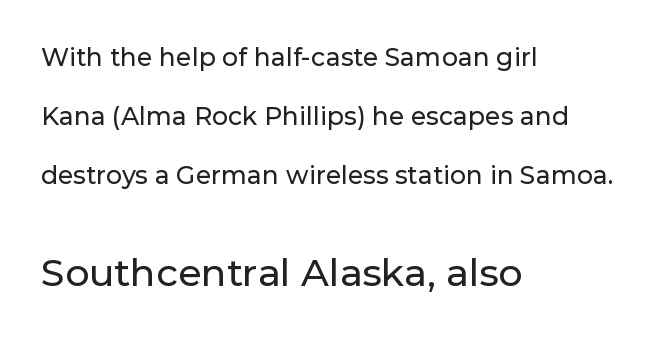
{"serif": "no", "italic": "no", "width": "normal", "stroke_contrast": "low", "x_height": "medium", "monospaced": "no", "underline": "no", "align": "left", "line_spacing": "loose", "line_spacing_ratio": 2.37, "letter_spacing": "normal", "letter_spacing_em": 0.0, "larger_block": "second", "size_ratio": 1.52, "glyph_px": 38}
